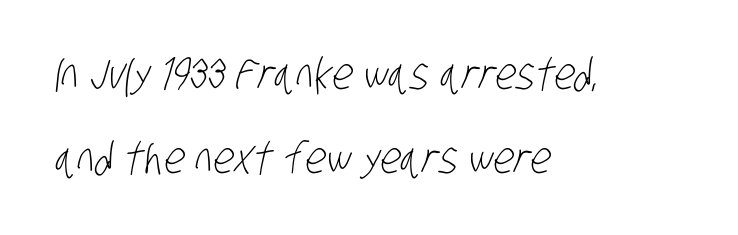
{"serif": "no", "bold": "no", "weight": "light", "width": "condensed", "stroke_contrast": "low", "x_height": "large", "monospaced": "no", "underline": "no", "align": "left", "line_spacing": "loose", "line_spacing_ratio": 1.96, "letter_spacing": "normal", "letter_spacing_em": 0.0, "glyph_px": 43}
